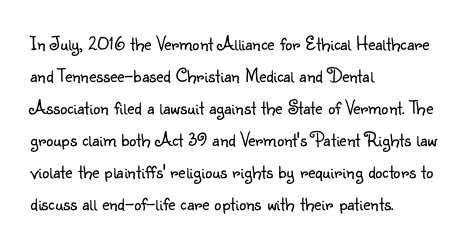
{"italic": "no", "bold": "no", "underline": "no", "align": "left", "line_spacing": "normal", "line_spacing_ratio": 1.6, "letter_spacing": "normal", "letter_spacing_em": 0.0, "glyph_px": 20}
